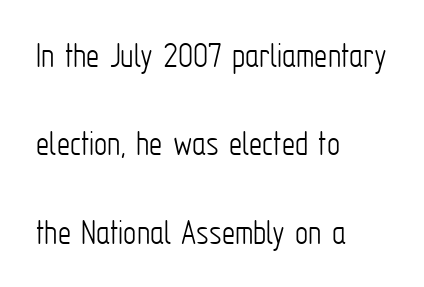
Q: Is the text bold? A: No.
Q: Is the text italic (slanted)? A: No, it is upright.
Q: Is the typeface a serif or a sans-serif typeface? A: Sans-serif.
Q: Is the text underlined? A: No.
Q: How is the paragraph aligned? A: Left-aligned.
Q: Is the spacing between letters normal or unusually wide? A: Normal.
Q: Is the spacing between lines tight, normal or loose? A: Loose.
Q: Width (condensed, normal, or wide)? A: Condensed.
Q: Stroke contrast? A: Low.
Q: x-height? A: Medium.
Q: Monospaced? A: No.
